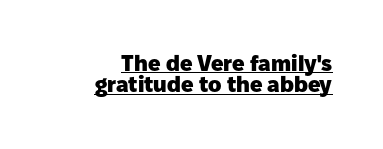
{"italic": "no", "bold": "yes", "underline": "yes", "align": "right", "line_spacing": "tight", "line_spacing_ratio": 0.96, "letter_spacing": "normal", "letter_spacing_em": 0.0, "glyph_px": 22}
